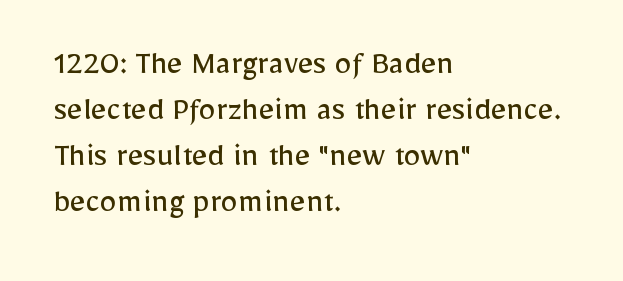
The image shows 34 px regular-weight sans-serif type, upright; set left-aligned, normal line spacing (1.35x), normal letter spacing, not underlined; low stroke contrast and a medium x-height.
